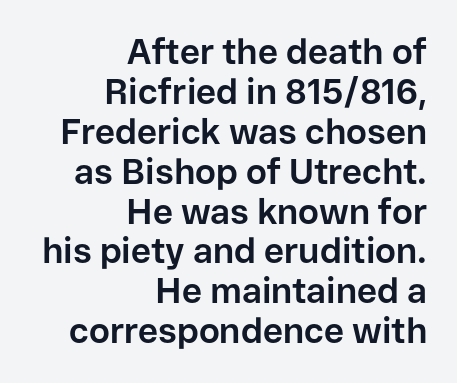
The image shows 35 px bold sans-serif type, upright; set right-aligned, tight line spacing (1.14x), normal letter spacing, not underlined; low stroke contrast and a medium x-height.
